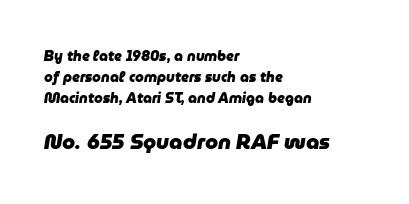
Q: Is the text bold? A: Yes.
Q: Is the text italic (slanted)? A: Yes, it leans right by about 9 degrees.
Q: Is the text underlined? A: No.
Q: How is the paragraph aligned? A: Left-aligned.
Q: Is the spacing between letters normal or unusually wide? A: Normal.
Q: Is the spacing between lines tight, normal or loose? A: Normal.
Q: Which block of text is set in a larger size, the first (top) or the second (bottom)? A: The second (bottom) one.
